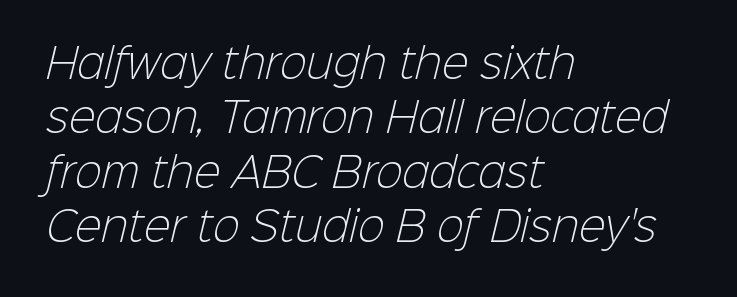
The image shows 40 px light sans-serif type; set left-aligned, normal line spacing (1.36x), normal letter spacing, not underlined; low stroke contrast and a medium x-height.
